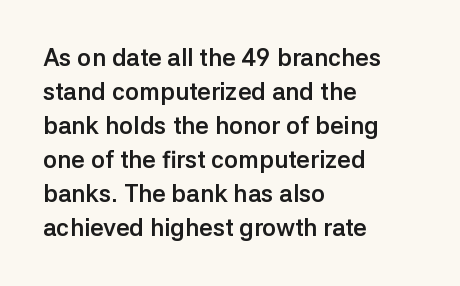
{"italic": "no", "bold": "yes", "underline": "no", "align": "left", "line_spacing": "normal", "line_spacing_ratio": 1.42, "letter_spacing": "normal", "letter_spacing_em": 0.0, "glyph_px": 24}
